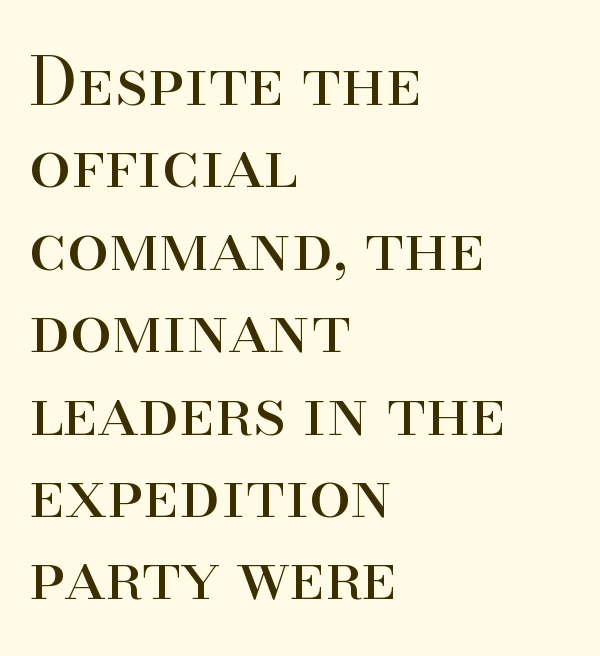
{"serif": "yes", "italic": "no", "bold": "no", "weight": "regular", "width": "normal", "stroke_contrast": "high", "x_height": "small", "monospaced": "no", "underline": "no", "align": "left", "line_spacing_ratio": 1.23, "letter_spacing": "normal", "letter_spacing_em": 0.0, "glyph_px": 67}
